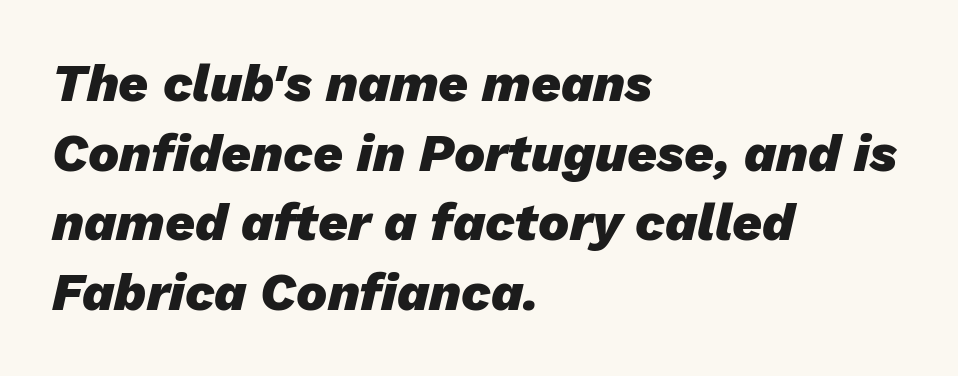
Q: Is the text bold? A: Yes.
Q: Is the text italic (slanted)? A: Yes, it leans right by about 13 degrees.
Q: Is the text underlined? A: No.
Q: How is the paragraph aligned? A: Left-aligned.
Q: Is the spacing between letters normal or unusually wide? A: Normal.
Q: Is the spacing between lines tight, normal or loose? A: Normal.
Q: Width (condensed, normal, or wide)? A: Normal.
Q: Stroke contrast? A: Low.
Q: x-height? A: Medium.
Q: Monospaced? A: No.
